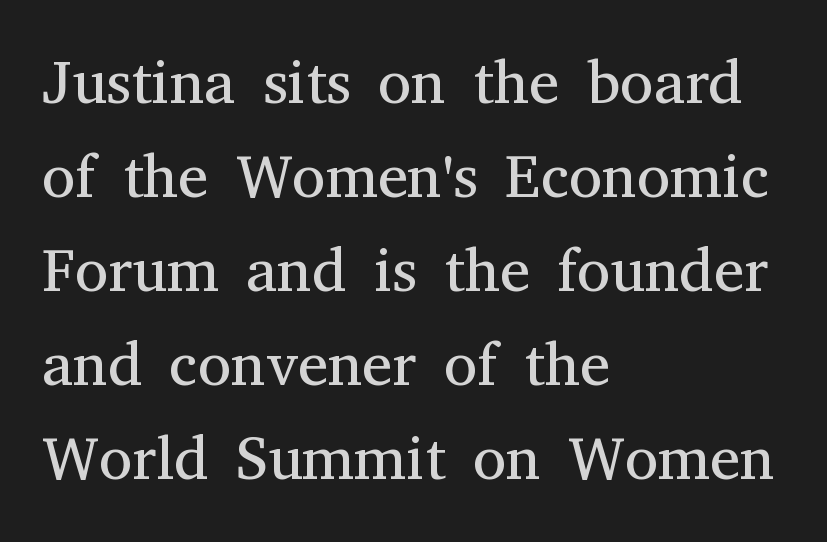
The image shows 61 px regular-weight serif type, upright; set left-aligned, normal line spacing (1.54x), normal letter spacing, not underlined; medium stroke contrast and a medium x-height.
